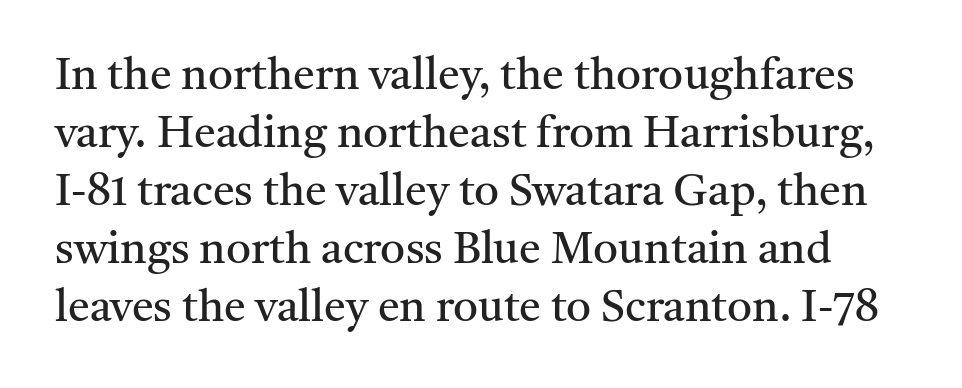
The image shows 44 px regular-weight serif type, upright; set normal line spacing (1.32x), normal letter spacing, not underlined; medium stroke contrast and a medium x-height.
